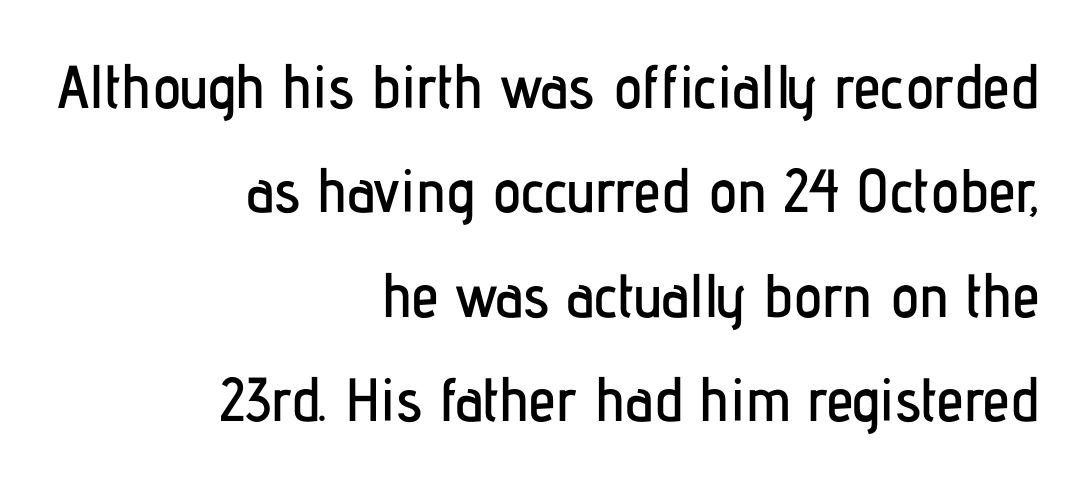
{"serif": "no", "italic": "no", "width": "condensed", "stroke_contrast": "low", "x_height": "medium", "monospaced": "no", "underline": "no", "align": "right", "line_spacing_ratio": 1.71, "letter_spacing": "normal", "letter_spacing_em": 0.0, "glyph_px": 61}
